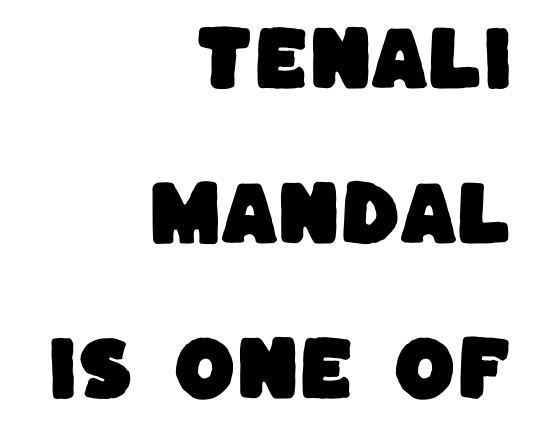
The image shows 71 px sans-serif type; set right-aligned, loose line spacing (2.18x), normal letter spacing, not underlined; low stroke contrast and a large x-height.
